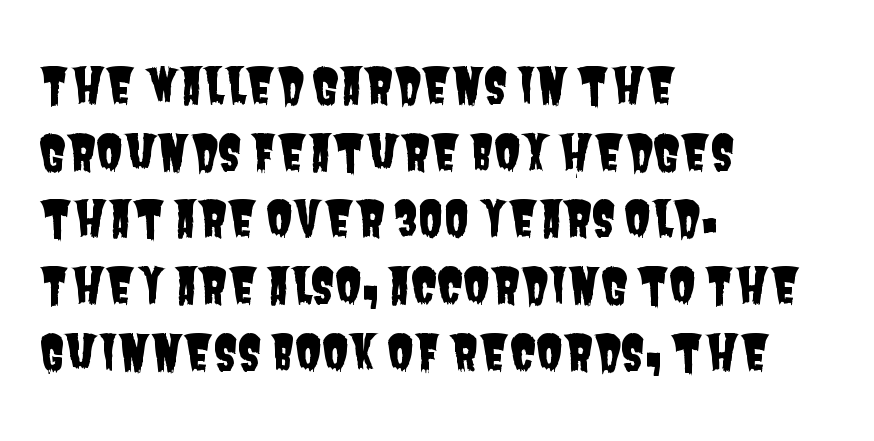
The image shows 49 px condensed sans-serif type; set left-aligned, normal line spacing (1.36x), normal letter spacing, not underlined; low stroke contrast and a large x-height.
